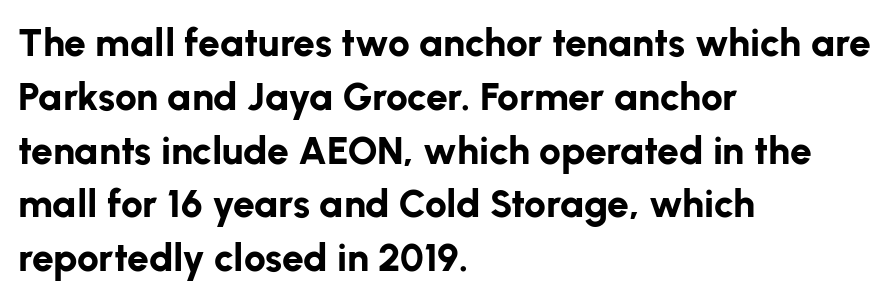
The passage shown is typed in a proportional face where columns would drift. Strong, thick strokes mark this as bold type. Which margin do the lines hug? The left one — the right edge is uneven. Each word holds together tightly as a unit, with standard inter-letter gaps.
